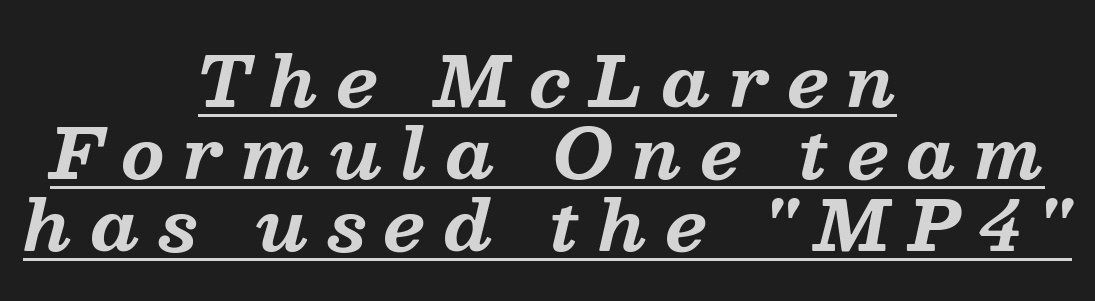
{"serif": "yes", "italic": "yes", "lean": "right", "slant_degrees": 13, "bold": "yes", "weight": "bold", "width": "normal", "stroke_contrast": "medium", "x_height": "medium", "monospaced": "no", "underline": "yes", "align": "center", "line_spacing": "tight", "line_spacing_ratio": 1.04, "letter_spacing": "wide", "letter_spacing_em": 0.27, "glyph_px": 69}
